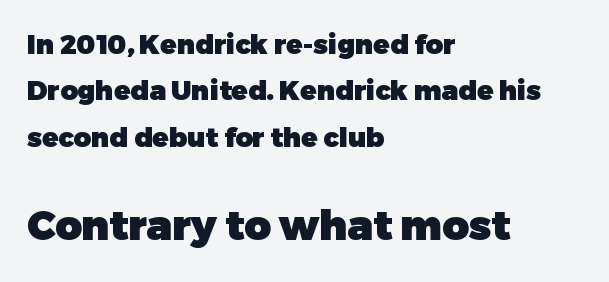
The image shows 41 px heavy sans-serif type, upright; set left-aligned, line spacing 1.72x, normal letter spacing, not underlined; the second (bottom) block is 1.52x larger; low stroke contrast and a medium x-height.
